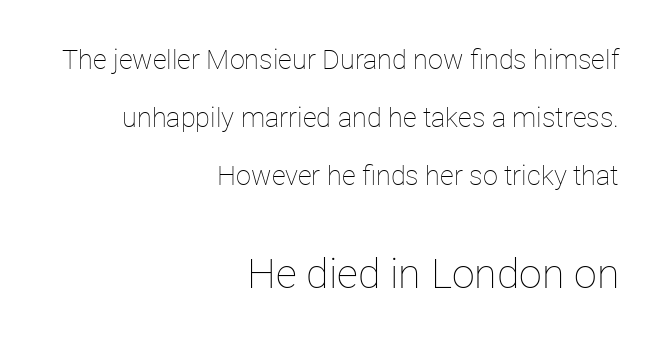
What stands out about the letter spacing? Nothing — it is the standard amount. Beneath every word, the page is bare. Posture: vertical. These lines are rendered in a variable-pitch font. Loosely led — the rows are spread out.
